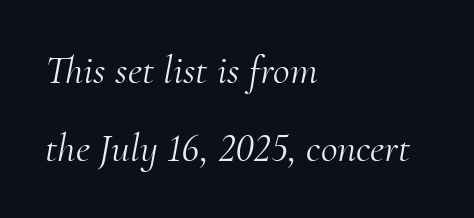
{"serif": "yes", "italic": "yes", "lean": "right", "slant_degrees": 10, "bold": "no", "weight": "light", "width": "normal", "stroke_contrast": "medium", "x_height": "small", "monospaced": "no", "underline": "no", "align": "left", "line_spacing": "loose", "line_spacing_ratio": 1.9, "letter_spacing": "normal", "letter_spacing_em": 0.0, "glyph_px": 41}
